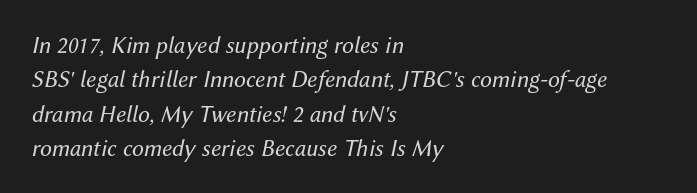
The image shows 24 px text type, italic (leaning right); set left-aligned, normal line spacing (1.43x), normal letter spacing, not underlined.
